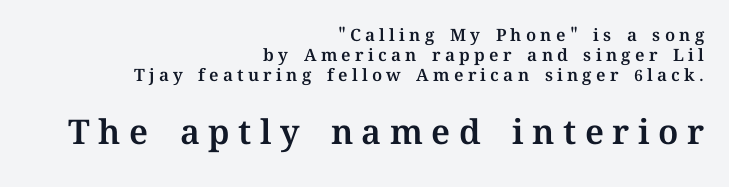
Q: Is the text italic (slanted)? A: No, it is upright.
Q: Is the text underlined? A: No.
Q: How is the paragraph aligned? A: Right-aligned.
Q: Is the spacing between letters normal or unusually wide? A: Unusually wide.
Q: Which block of text is set in a larger size, the first (top) or the second (bottom)? A: The second (bottom) one.
Q: Width (condensed, normal, or wide)? A: Normal.
Q: Stroke contrast? A: Medium.
Q: x-height? A: Medium.
Q: Monospaced? A: No.
